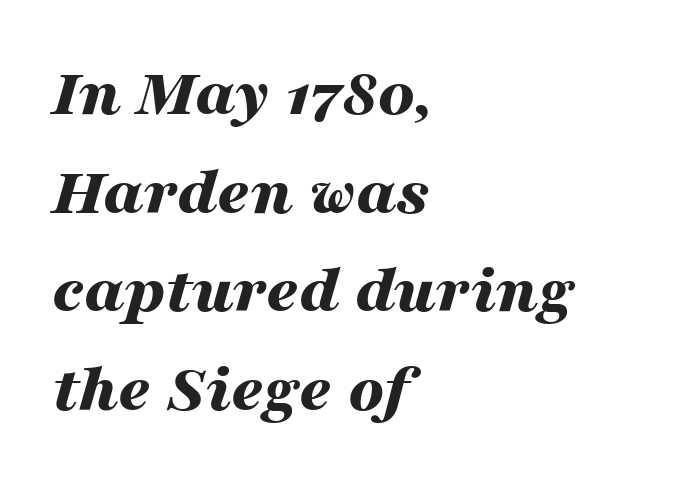
Q: Is the text bold? A: Yes.
Q: Is the text italic (slanted)? A: Yes, it leans right by about 16 degrees.
Q: Is the text underlined? A: No.
Q: How is the paragraph aligned? A: Left-aligned.
Q: Is the spacing between letters normal or unusually wide? A: Normal.
Q: Is the spacing between lines tight, normal or loose? A: Normal.
Q: Width (condensed, normal, or wide)? A: Wide.
Q: Stroke contrast? A: Medium.
Q: x-height? A: Medium.
Q: Monospaced? A: No.
